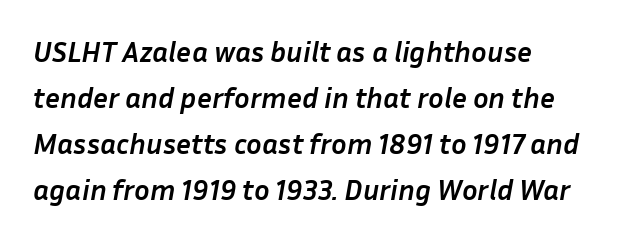
Bare-footed words on every line. The rag falls on the right side of this text block. Is the letter spacing exaggerated? No — it looks like the ordinary default. This sample has the flowing, uneven cadence of proportional lettering.
